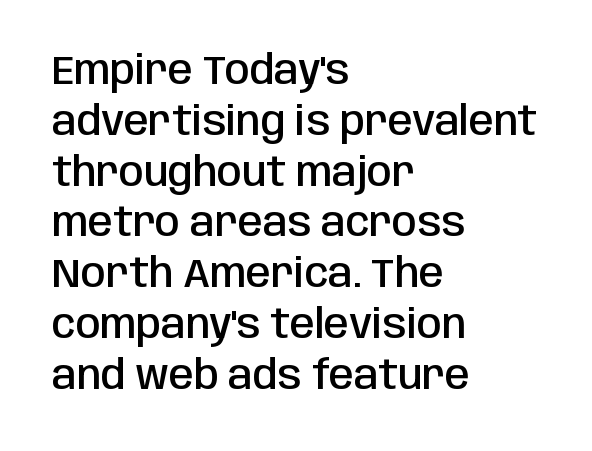
The line texture is even and compact thanks to regular tracking. The paragraph has a hard left edge and a soft right edge. A typesetter would label this face a sans. Posture: vertical. Do the characters align in a grid? No, the font is proportional. Regarding leading, the lines here are spaced in the standard way.
